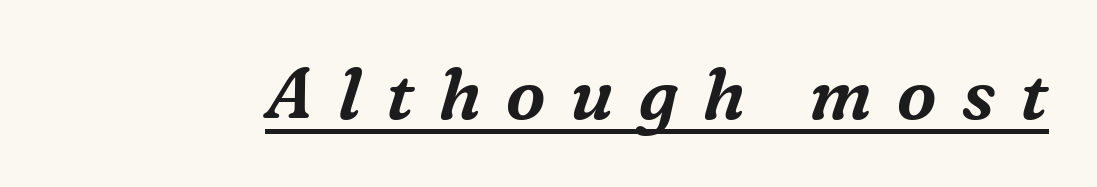
{"serif": "yes", "italic": "yes", "lean": "right", "slant_degrees": 16, "width": "normal", "stroke_contrast": "medium", "x_height": "medium", "monospaced": "no", "underline": "yes", "letter_spacing": "wide", "letter_spacing_em": 0.35, "glyph_px": 71}
